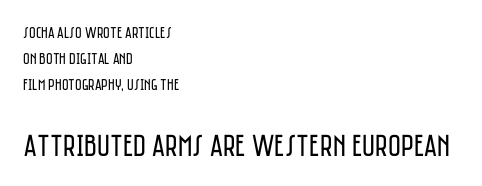
The image shows 31 px regular-weight, condensed sans-serif type, upright; set left-aligned, normal line spacing (1.64x), normal letter spacing, not underlined; the second (bottom) block is 1.94x larger; low stroke contrast and a large x-height.
